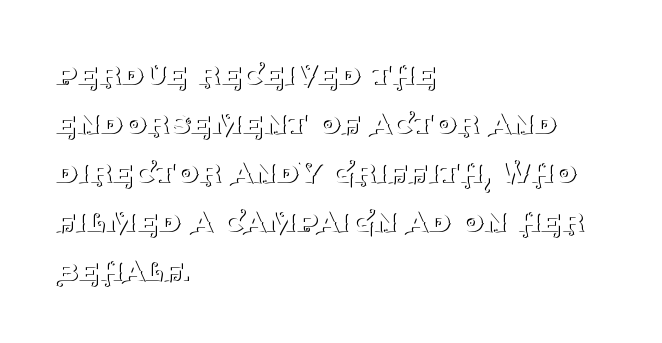
The image shows 36 px thin serif type, upright; set left-aligned, normal line spacing (1.36x), normal letter spacing, not underlined; medium stroke contrast and a large x-height.
